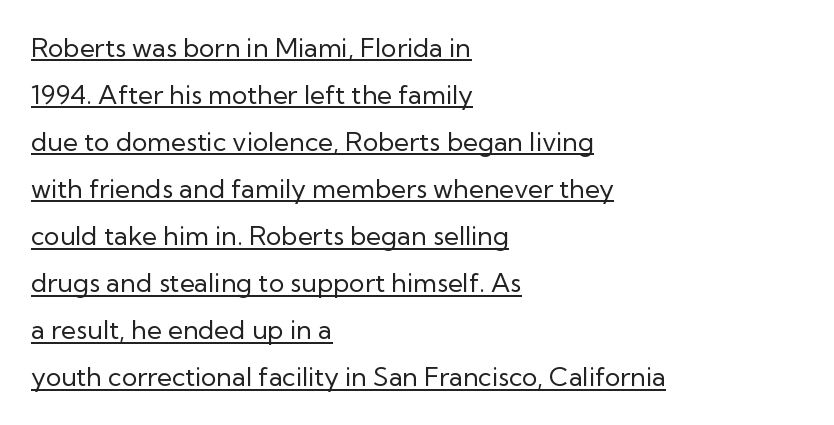
Stems and bowls with no extra thickness — not bold. Compared with typical body copy, the letter spacing here is the same. Quick note: not italic, upright. Caption: multi-line text, flush left, ragged right.
